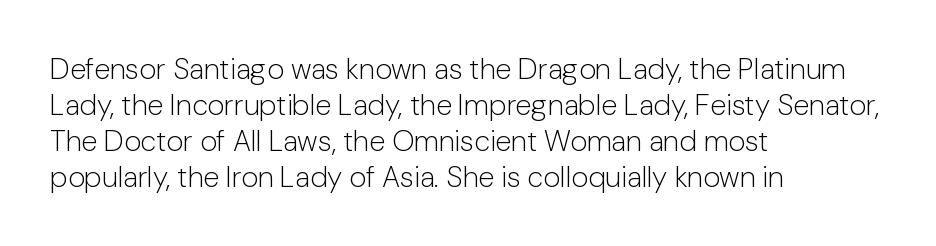
Serif or sans? Sans — the stroke terminals are bare. Horizontal alignment here is leftward, the default for most running prose. Default kerning and tracking; the words read as compact shapes. Style check: upright. Weight: in the light-to-regular range. Quick note: underline off.
